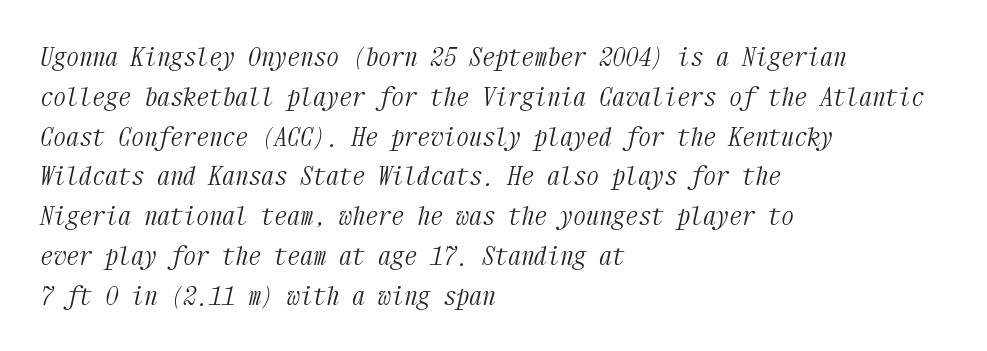
{"italic": "yes", "lean": "right", "slant_degrees": 12, "bold": "no", "underline": "no", "align": "left", "line_spacing": "normal", "line_spacing_ratio": 1.53, "letter_spacing": "normal", "letter_spacing_em": 0.0, "glyph_px": 26}
